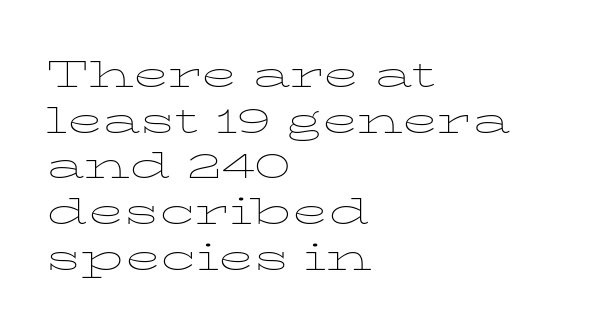
{"serif": "yes", "italic": "no", "bold": "no", "weight": "thin", "width": "wide", "stroke_contrast": "low", "x_height": "medium", "monospaced": "no", "underline": "no", "align": "left", "line_spacing": "normal", "line_spacing_ratio": 1.27, "letter_spacing": "normal", "letter_spacing_em": 0.0, "glyph_px": 36}
